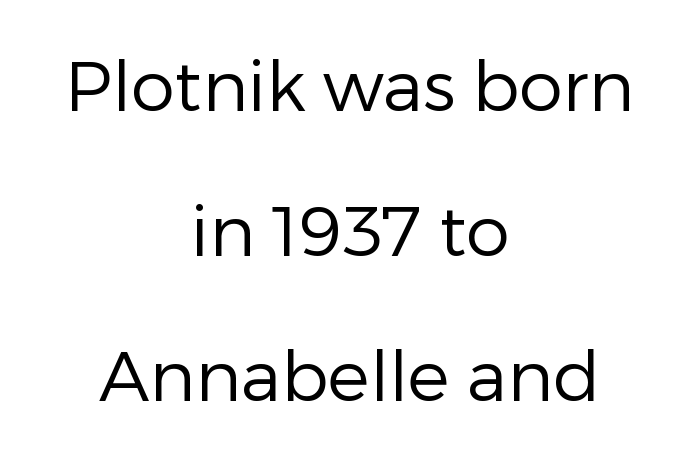
Q: Is the text bold? A: No.
Q: Is the text italic (slanted)? A: No, it is upright.
Q: Is the typeface a serif or a sans-serif typeface? A: Sans-serif.
Q: Is the text underlined? A: No.
Q: How is the paragraph aligned? A: Centered.
Q: Is the spacing between letters normal or unusually wide? A: Normal.
Q: Is the spacing between lines tight, normal or loose? A: Loose.
Q: Width (condensed, normal, or wide)? A: Normal.
Q: Stroke contrast? A: Low.
Q: x-height? A: Medium.
Q: Monospaced? A: No.
